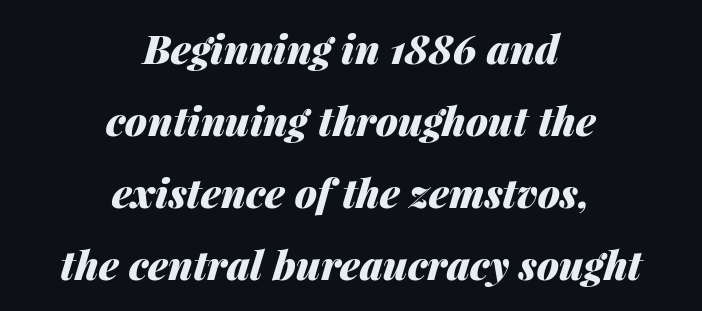
Designer's note — italics engaged. The rag falls on both sides of this text block equally. Students, this is bold: see how much ink each stroke carries. Nobody drew a line under any word here. Characters follow at the spacing the type designer built in. Each letter keeps its own natural width here, so spacing adapts to shape.
